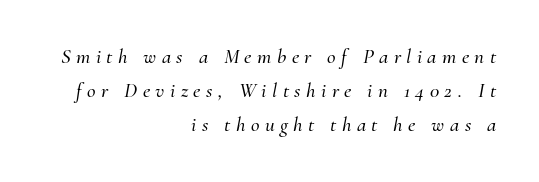
Just letters on the line, the space beneath them empty. Vertical spacing — default. This sample is right-justified, so line beginnings fall wherever the words allow. The text carries the slant typical of an italic or oblique font. Honestly, the letter spacing is so wide it's the main thing you notice.
